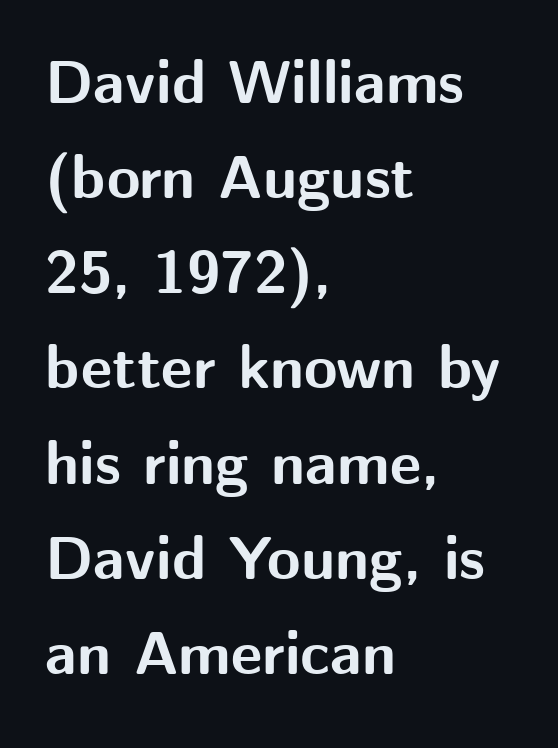
The image shows 61 px bold sans-serif type, upright; set left-aligned, normal line spacing (1.56x), normal letter spacing, not underlined; medium stroke contrast and a medium x-height.
